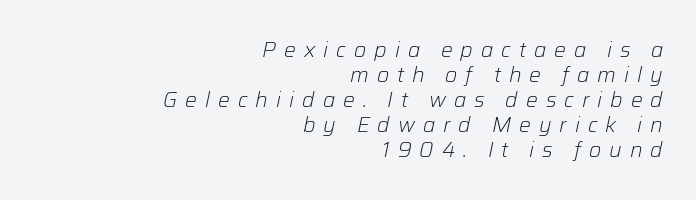
{"italic": "yes", "lean": "right", "slant_degrees": 12, "bold": "no", "underline": "no", "align": "right", "line_spacing_ratio": 1.19, "letter_spacing": "wide", "letter_spacing_em": 0.38, "glyph_px": 21}
